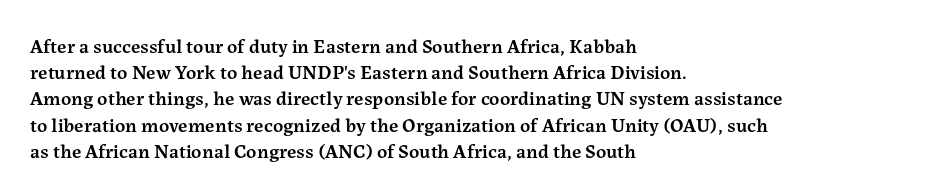
In terms of letterspacing, this is plain default setting. Leftover space on each line is placed entirely after the last word. When letters stand straight like this, we call the style roman or upright. Firm but not heavy-handed strokes: this text is semibold.
